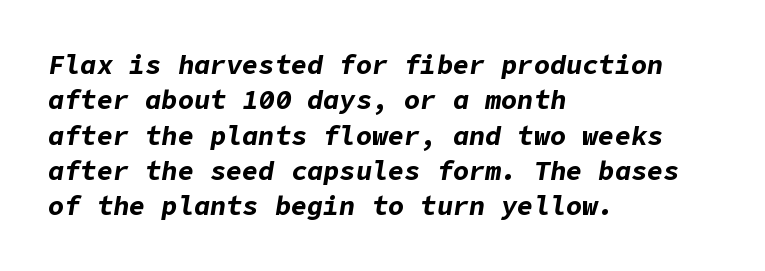
Q: Is the text bold? A: Yes.
Q: Is the text italic (slanted)? A: Yes, it leans right by about 9 degrees.
Q: Is the text underlined? A: No.
Q: How is the paragraph aligned? A: Left-aligned.
Q: Is the spacing between letters normal or unusually wide? A: Normal.
Q: Is the spacing between lines tight, normal or loose? A: Normal.
